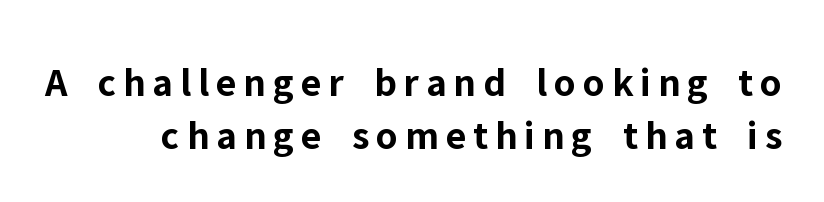
Varying glyph widths throughout — classic text-font behaviour. Descenders are the only things crossing below the line. The characters look thick and weighty, a clear bold. Classification — sans serif. Characters remain perfectly vertical along every line. Whoever set this chose a conventional vertical rhythm.
